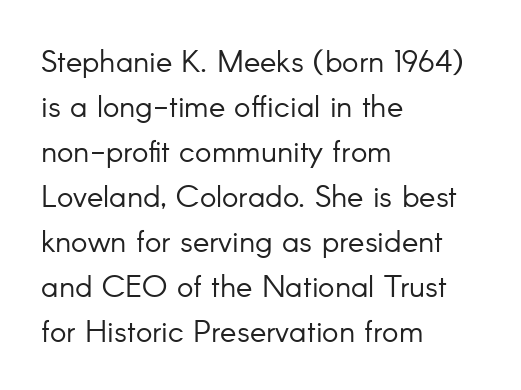
{"serif": "no", "italic": "no", "bold": "no", "weight": "light", "width": "normal", "stroke_contrast": "low", "x_height": "small", "monospaced": "no", "underline": "no", "align": "left", "line_spacing": "normal", "line_spacing_ratio": 1.45, "letter_spacing": "normal", "letter_spacing_em": 0.0, "glyph_px": 31}
